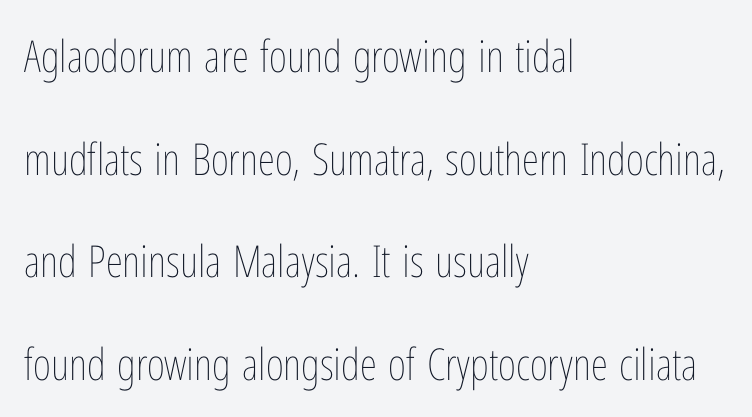
Q: Is the text bold? A: No.
Q: Is the text italic (slanted)? A: No, it is upright.
Q: Is the text underlined? A: No.
Q: How is the paragraph aligned? A: Left-aligned.
Q: Is the spacing between letters normal or unusually wide? A: Normal.
Q: Is the spacing between lines tight, normal or loose? A: Loose.
Q: Width (condensed, normal, or wide)? A: Condensed.
Q: Stroke contrast? A: Low.
Q: x-height? A: Medium.
Q: Monospaced? A: No.
